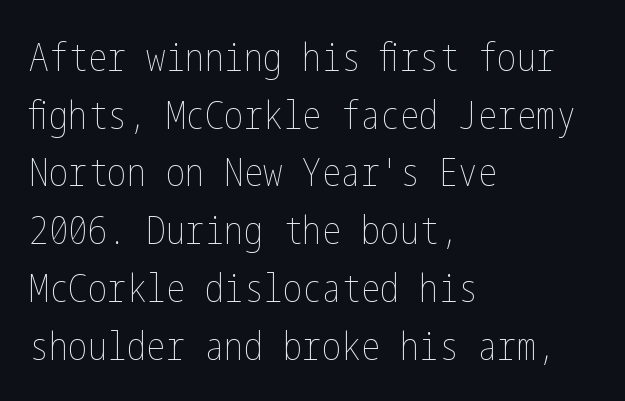
In terms of leading, this rendering sits right in the middle. This is not heavy type; no bold has been used. Here the glyphs are tracked normally, forming tight word shapes. The gap between lines stays unmarked.
